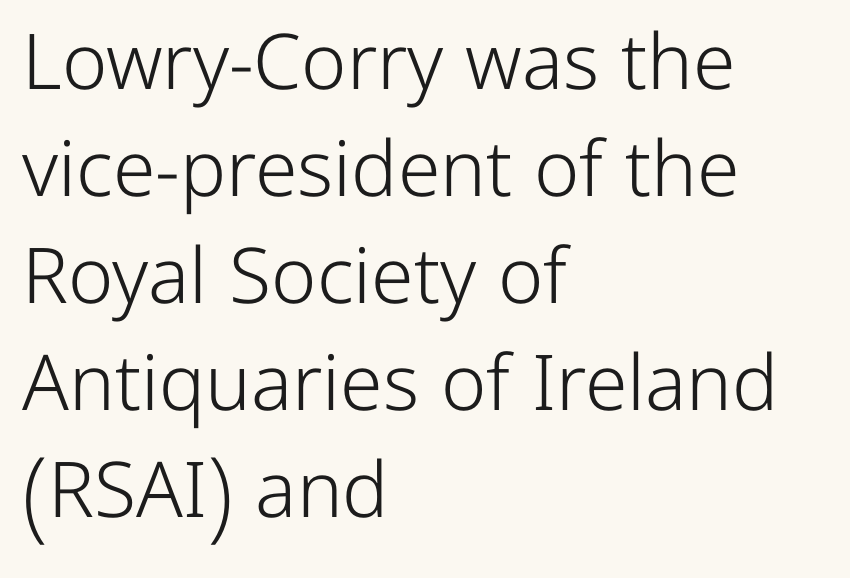
Lines of text with bare space underneath. Reading down the block, your eye returns to a fixed left position each line. Each letter keeps its own natural width here, so spacing adapts to shape. Stems and bowls with no extra thickness — not bold. Compared with typical paragraphs, the rows here are spaced about the same. The letters stand straight up with perfectly vertical stems.
